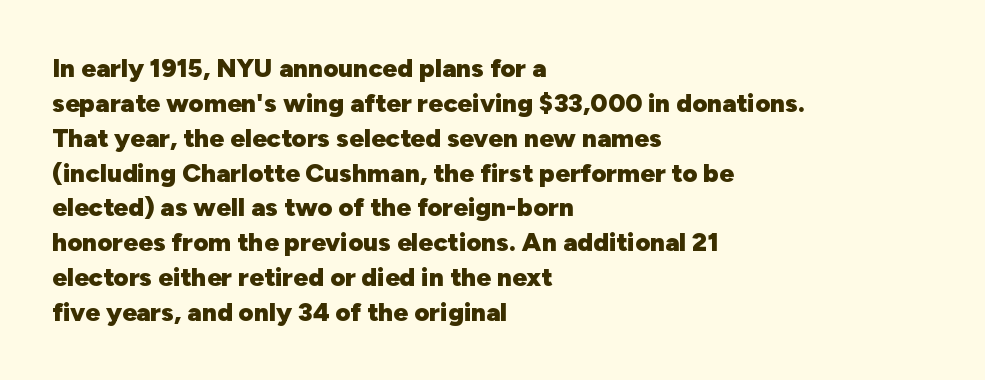
{"italic": "no", "bold": "yes", "underline": "no", "align": "left", "line_spacing": "normal", "line_spacing_ratio": 1.34, "letter_spacing": "normal", "letter_spacing_em": 0.0, "glyph_px": 26}
